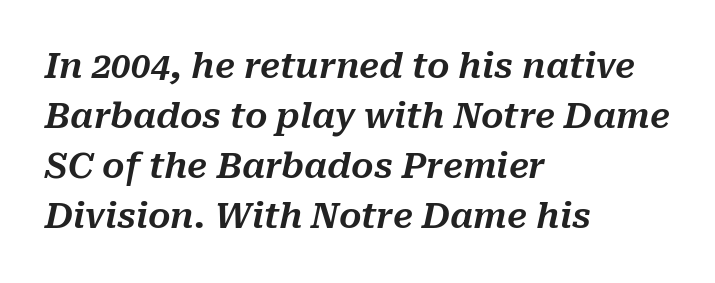
A student would call this left alignment; a typographer would say flush left, rag right. Character widths vary here, with narrow letters taking less room than wide ones. The tracking reads as untouched default to a designer's eye. The font's italic variant was chosen for this text. The glyphs are unaccompanied by any horizontal stroke below them. Successive baselines arrive at the customary interval.
